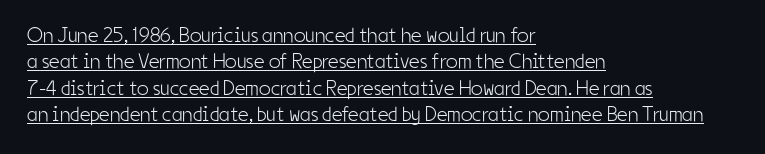
Q: Is the text bold? A: No.
Q: Is the text italic (slanted)? A: No, it is upright.
Q: Is the text underlined? A: Yes.
Q: How is the paragraph aligned? A: Left-aligned.
Q: Is the spacing between letters normal or unusually wide? A: Normal.
Q: Is the spacing between lines tight, normal or loose? A: Normal.
